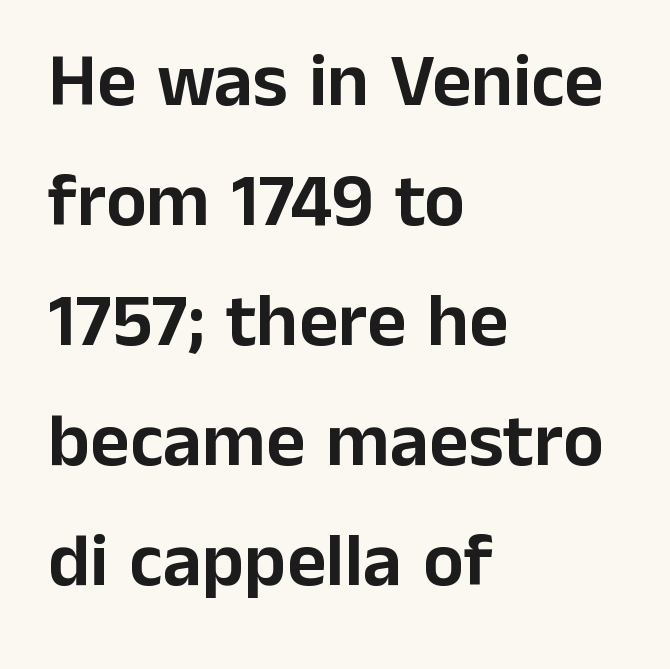
Q: Is the text italic (slanted)? A: No, it is upright.
Q: Is the typeface a serif or a sans-serif typeface? A: Sans-serif.
Q: Is the text underlined? A: No.
Q: How is the paragraph aligned? A: Left-aligned.
Q: Is the spacing between letters normal or unusually wide? A: Normal.
Q: Is the spacing between lines tight, normal or loose? A: Normal.
Q: Width (condensed, normal, or wide)? A: Normal.
Q: Stroke contrast? A: Low.
Q: x-height? A: Medium.
Q: Monospaced? A: No.
